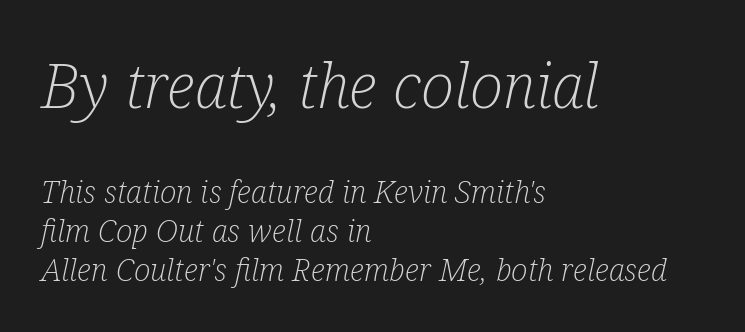
{"serif": "yes", "italic": "yes", "lean": "right", "slant_degrees": 12, "bold": "no", "weight": "light", "width": "condensed", "stroke_contrast": "low", "x_height": "medium", "monospaced": "no", "underline": "no", "align": "left", "line_spacing": "normal", "line_spacing_ratio": 1.26, "letter_spacing": "normal", "letter_spacing_em": 0.0, "larger_block": "first", "size_ratio": 2.0, "glyph_px": 62}
